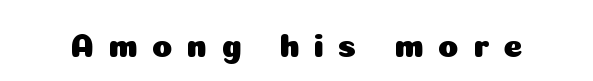
Each letter's strokes conclude bluntly, with no projecting serifs. Underlining? Definitely not there. Does the lettering tilt? It doesn't — this is upright. Note the varied advance widths — an 'i' is clearly narrower than an 'm'. You could only call the tracking loose — the letters float apart.
